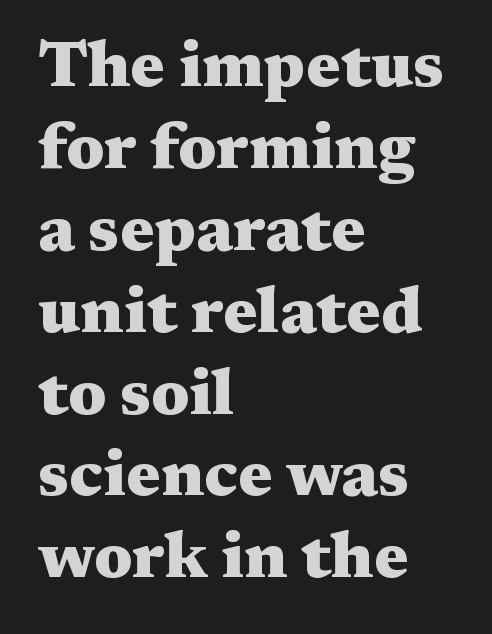
Q: Is the text bold? A: Yes.
Q: Is the text italic (slanted)? A: No, it is upright.
Q: Is the typeface a serif or a sans-serif typeface? A: Serif.
Q: Is the text underlined? A: No.
Q: How is the paragraph aligned? A: Left-aligned.
Q: Is the spacing between letters normal or unusually wide? A: Normal.
Q: Is the spacing between lines tight, normal or loose? A: Normal.
Q: Width (condensed, normal, or wide)? A: Wide.
Q: Stroke contrast? A: Medium.
Q: x-height? A: Medium.
Q: Monospaced? A: No.
